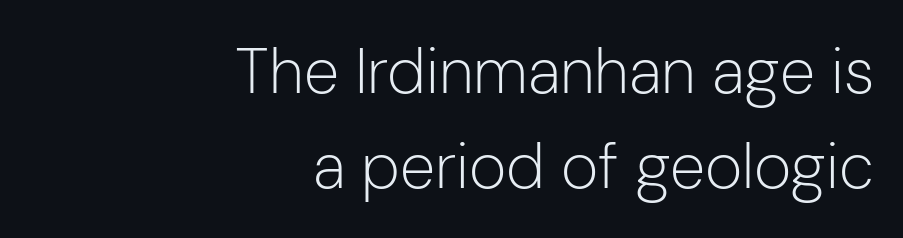
{"serif": "no", "italic": "no", "bold": "no", "weight": "light", "width": "normal", "stroke_contrast": "low", "x_height": "medium", "monospaced": "no", "underline": "no", "align": "right", "line_spacing": "normal", "line_spacing_ratio": 1.49, "letter_spacing": "normal", "letter_spacing_em": 0.0, "glyph_px": 64}
